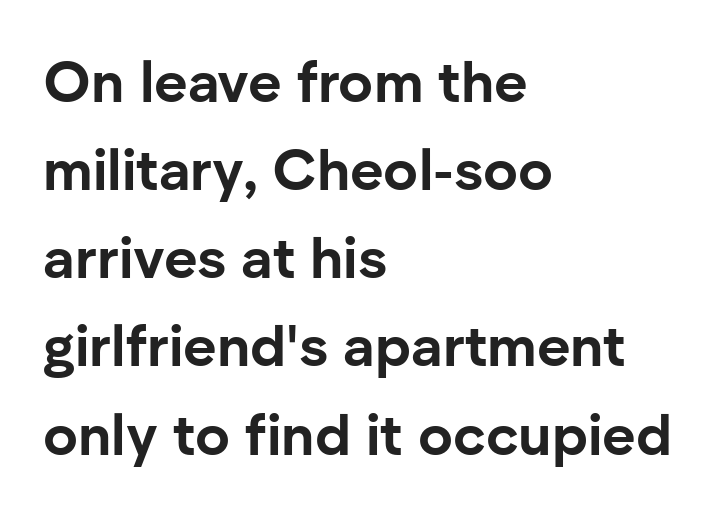
{"serif": "no", "italic": "no", "bold": "yes", "weight": "bold", "width": "normal", "stroke_contrast": "low", "x_height": "medium", "monospaced": "no", "underline": "no", "align": "left", "line_spacing": "normal", "line_spacing_ratio": 1.52, "letter_spacing": "normal", "letter_spacing_em": 0.0, "glyph_px": 58}
